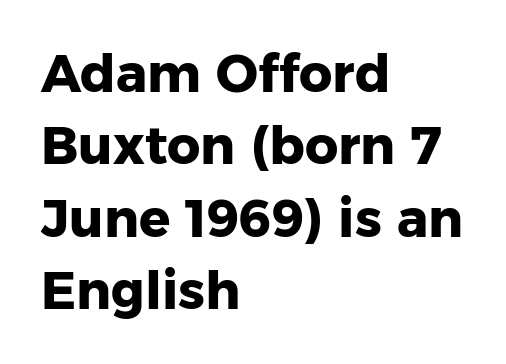
{"serif": "no", "italic": "no", "bold": "yes", "weight": "heavy", "width": "normal", "stroke_contrast": "low", "x_height": "medium", "monospaced": "no", "underline": "no", "align": "left", "line_spacing": "normal", "line_spacing_ratio": 1.39, "letter_spacing": "normal", "letter_spacing_em": 0.0, "glyph_px": 52}
